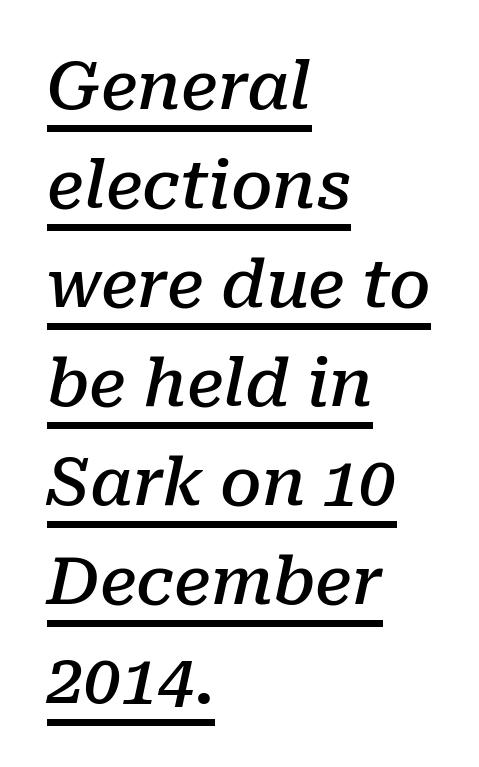
Tracking here is standard; glyphs follow each other at the usual distance. The specimen reads as italic at a glance. Notice how the passage keeps a crisp vertical edge on the left only. Evenly set lines give the paragraph a standard silhouette. Looks like someone drew a line under every word here.
